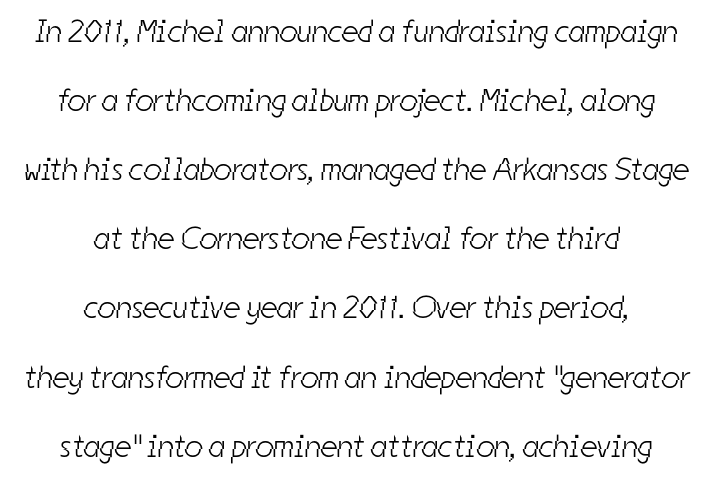
You could call the tracking neutral — neither tight nor loose. Compared with a typical body face, this is equally light or lighter still. The zone under the glyphs is completely vacant. Font category for this specimen: sans-serif. In CSS terms this would be text-align: center. Is this a fixed-width face? No — the glyphs have proportional, varying widths.
